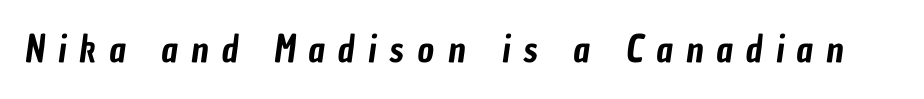
Tracking value appears strongly positive — letters spread wide. Spacing verdict: proportional, widths tailored to each character. Stroke terminals: plain, sans-serif. Words float on clear page, feet unadorned.
